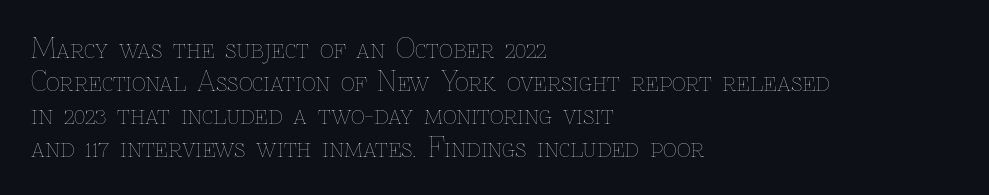
The image shows 27 px text type, upright; set left-aligned, line spacing 1.22x, normal letter spacing, not underlined.
